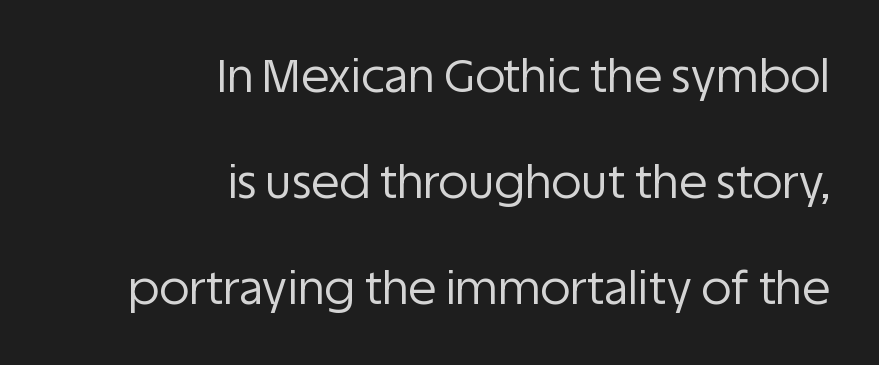
The image shows 46 px regular-weight sans-serif type, upright; set right-aligned, loose line spacing (2.3x), normal letter spacing, not underlined; low stroke contrast and a large x-height.
